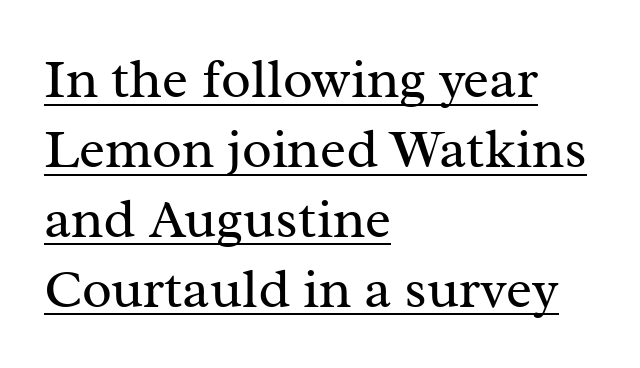
Each letter keeps its own natural width here, so spacing adapts to shape. Looks like someone drew a line under every word here. The letters stand straight up with perfectly vertical stems. Is this a heavy cut? Hardly; it is regular or lighter.
